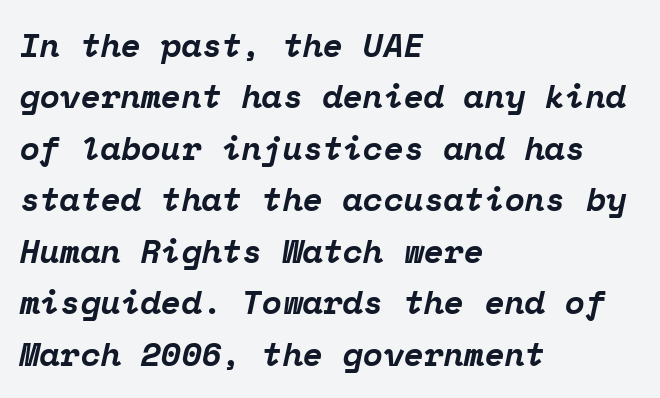
{"serif": "yes", "italic": "yes", "lean": "right", "slant_degrees": 12, "bold": "yes", "weight": "bold", "width": "normal", "stroke_contrast": "low", "x_height": "medium", "monospaced": "yes", "underline": "no", "align": "left", "line_spacing": "normal", "line_spacing_ratio": 1.56, "letter_spacing": "normal", "letter_spacing_em": 0.0, "glyph_px": 33}
